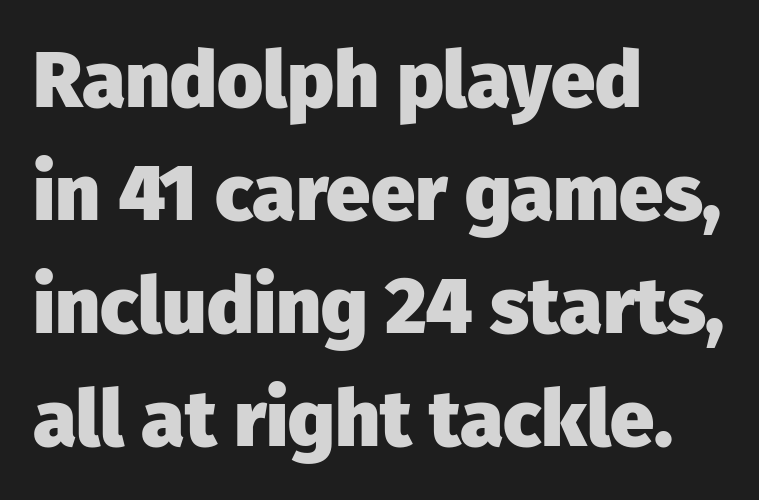
Q: Is the text bold? A: Yes.
Q: Is the text italic (slanted)? A: No, it is upright.
Q: Is the typeface a serif or a sans-serif typeface? A: Sans-serif.
Q: Is the text underlined? A: No.
Q: How is the paragraph aligned? A: Left-aligned.
Q: Is the spacing between letters normal or unusually wide? A: Normal.
Q: Is the spacing between lines tight, normal or loose? A: Normal.
Q: Width (condensed, normal, or wide)? A: Normal.
Q: Stroke contrast? A: Low.
Q: x-height? A: Medium.
Q: Monospaced? A: No.
